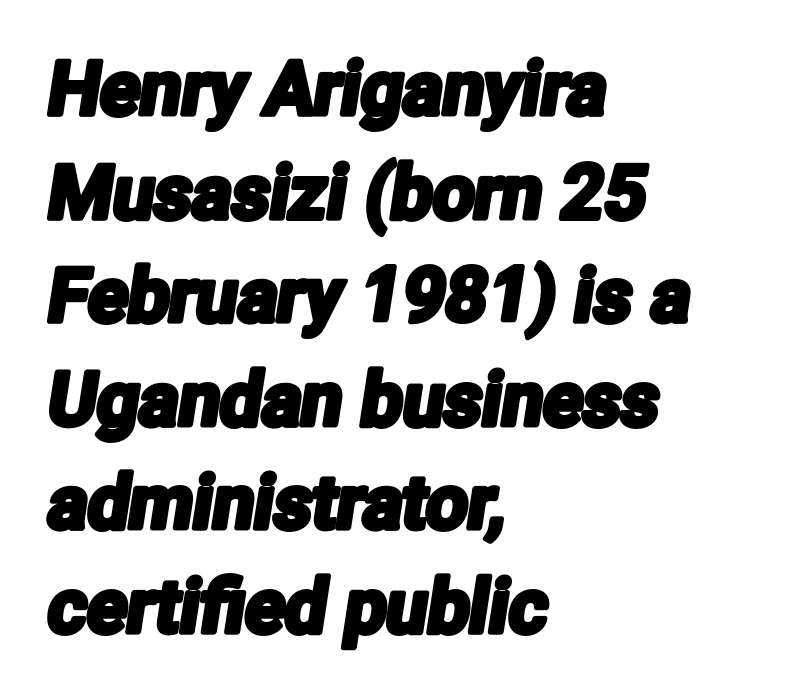
Leading matches the norm, producing a regular column. Spacing between characters is what you'd get straight out of the box. Typographically, this falls in the sans-serif category. Each letter keeps its own natural width here, so spacing adapts to shape. Each line starts at the same left margin while the right side varies.
